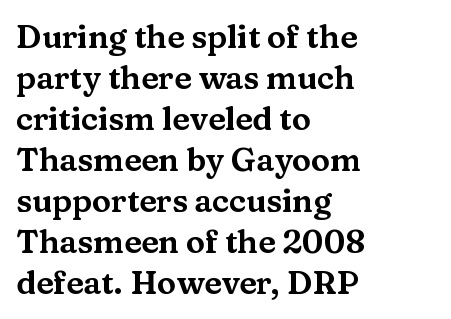
{"serif": "yes", "italic": "no", "width": "wide", "stroke_contrast": "medium", "x_height": "medium", "monospaced": "no", "underline": "no", "align": "left", "line_spacing": "normal", "line_spacing_ratio": 1.28, "letter_spacing": "normal", "letter_spacing_em": 0.0, "glyph_px": 32}
